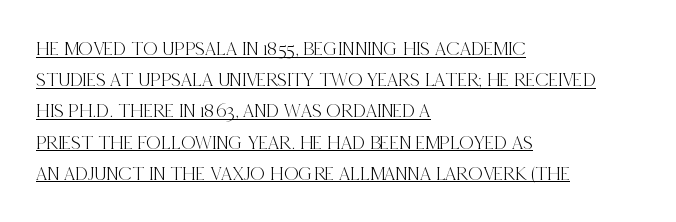
Q: Is the text italic (slanted)? A: No, it is upright.
Q: Is the text underlined? A: Yes.
Q: How is the paragraph aligned? A: Left-aligned.
Q: Is the spacing between letters normal or unusually wide? A: Normal.
Q: Is the spacing between lines tight, normal or loose? A: Normal.
